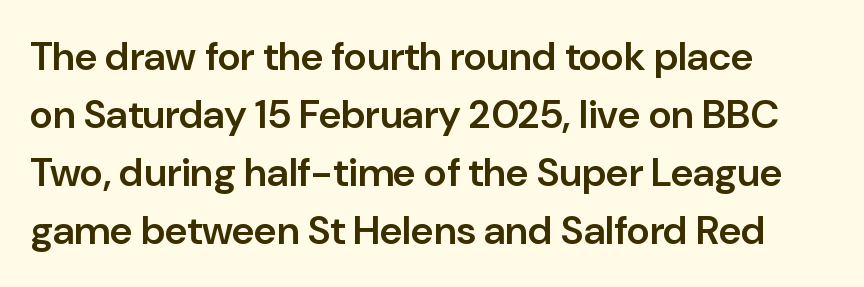
{"serif": "no", "italic": "no", "bold": "semi", "weight": "semibold", "width": "normal", "stroke_contrast": "low", "x_height": "medium", "monospaced": "no", "underline": "no", "align": "left", "line_spacing": "normal", "line_spacing_ratio": 1.45, "letter_spacing": "normal", "letter_spacing_em": 0.0, "glyph_px": 40}
